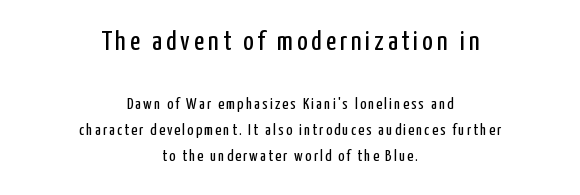
Q: Is the text bold? A: No.
Q: Is the text italic (slanted)? A: No, it is upright.
Q: Is the typeface a serif or a sans-serif typeface? A: Sans-serif.
Q: Is the text underlined? A: No.
Q: How is the paragraph aligned? A: Centered.
Q: Is the spacing between lines tight, normal or loose? A: Normal.
Q: Which block of text is set in a larger size, the first (top) or the second (bottom)? A: The first (top) one.
Q: Width (condensed, normal, or wide)? A: Condensed.
Q: Stroke contrast? A: Low.
Q: x-height? A: Medium.
Q: Monospaced? A: No.
